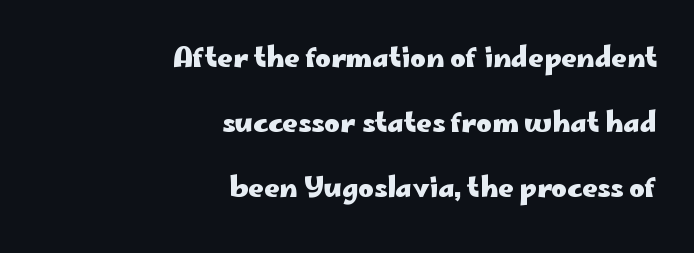
The image shows 27 px bold type, upright; set right-aligned, loose line spacing (2.41x), normal letter spacing, not underlined.
